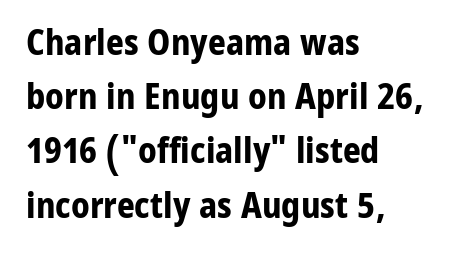
Q: Is the text bold? A: Yes.
Q: Is the text italic (slanted)? A: No, it is upright.
Q: Is the typeface a serif or a sans-serif typeface? A: Sans-serif.
Q: Is the text underlined? A: No.
Q: How is the paragraph aligned? A: Left-aligned.
Q: Is the spacing between letters normal or unusually wide? A: Normal.
Q: Is the spacing between lines tight, normal or loose? A: Normal.
Q: Width (condensed, normal, or wide)? A: Normal.
Q: Stroke contrast? A: Low.
Q: x-height? A: Medium.
Q: Monospaced? A: No.
